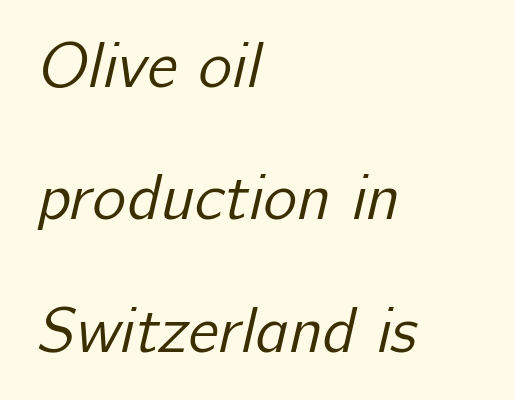
The image shows 64 px regular-weight sans-serif type; set left-aligned, loose line spacing (2.07x), normal letter spacing, not underlined; low stroke contrast and a medium x-height.
